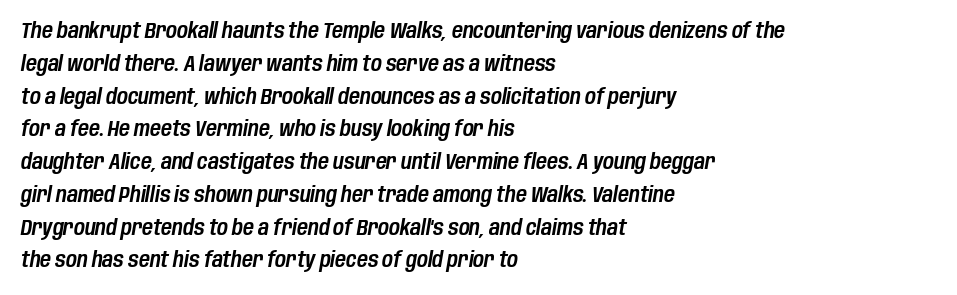
Q: Is the text italic (slanted)? A: Yes, it leans right by about 10 degrees.
Q: Is the text underlined? A: No.
Q: How is the paragraph aligned? A: Left-aligned.
Q: Is the spacing between letters normal or unusually wide? A: Normal.
Q: Is the spacing between lines tight, normal or loose? A: Normal.
